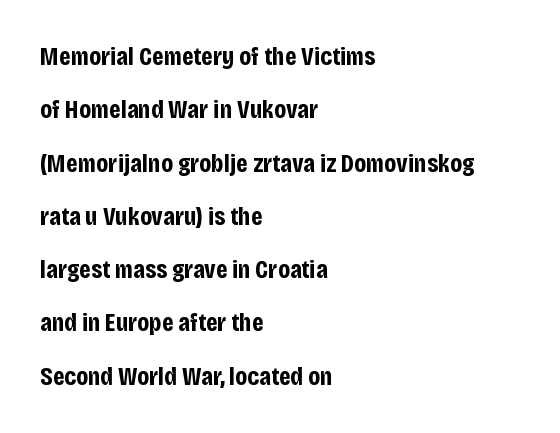
{"italic": "no", "bold": "yes", "underline": "no", "align": "left", "line_spacing": "loose", "line_spacing_ratio": 2.05, "letter_spacing": "normal", "letter_spacing_em": 0.0, "glyph_px": 26}
